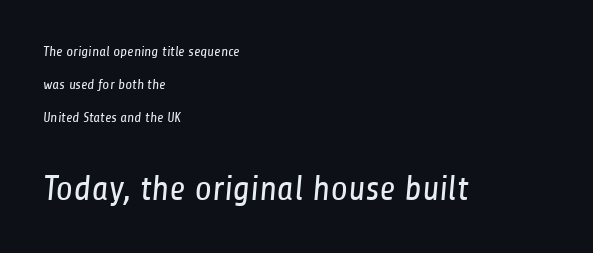
The image shows 35 px regular-weight, condensed sans-serif type; set left-aligned, loose line spacing (2.34x), normal letter spacing, not underlined; the second (bottom) block is 2.5x larger; low stroke contrast and a medium x-height.
